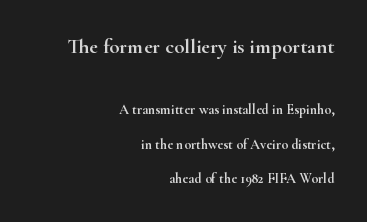
If you squint, the top block still reads clearly — it's the larger of the two. The font's upright variant was chosen for this text. Anything drawn beneath the words? Only blank space. Successive baselines arrive slowly, with a big drop between each. What stands out about the letter spacing? Nothing — it is the standard amount.
